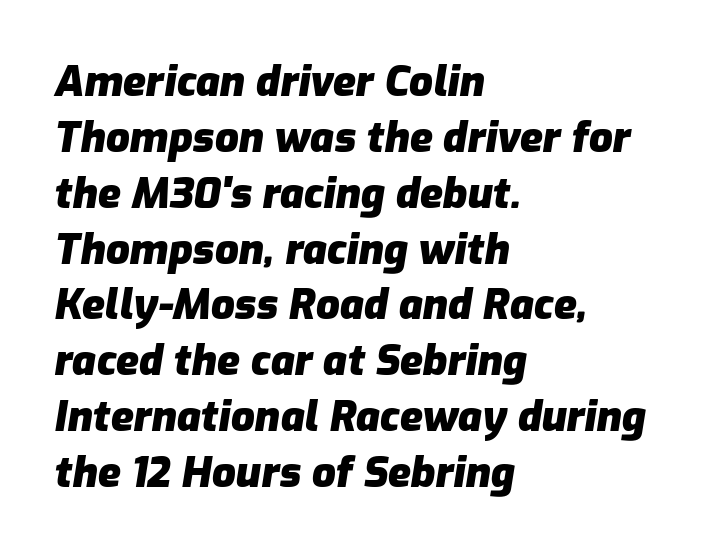
The image shows 42 px heavy type, italic (leaning right); set left-aligned, normal line spacing (1.33x), normal letter spacing, not underlined; low stroke contrast and a medium x-height.
